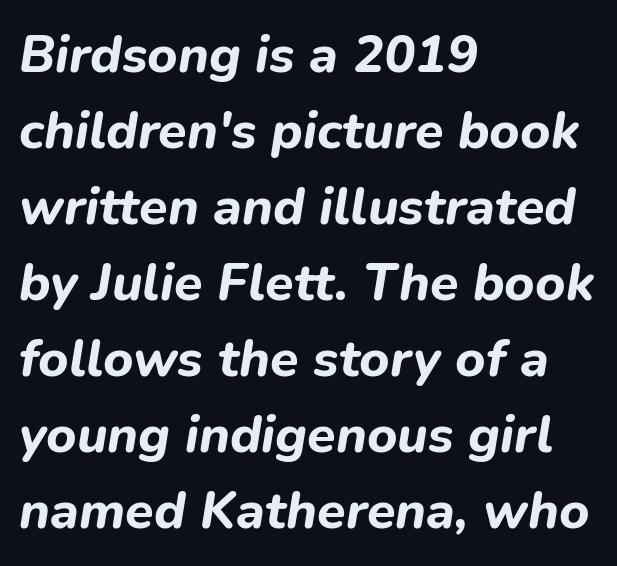
The image shows 52 px bold type, italic (leaning right); set left-aligned, normal line spacing (1.46x), normal letter spacing, not underlined; low stroke contrast and a medium x-height.
